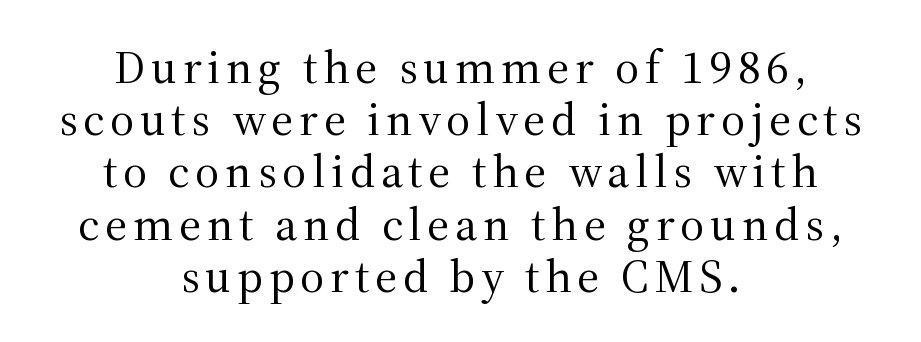
The image shows 47 px regular-weight serif type, upright; set centered, tight line spacing (1.11x), not underlined; medium stroke contrast and a medium x-height.
